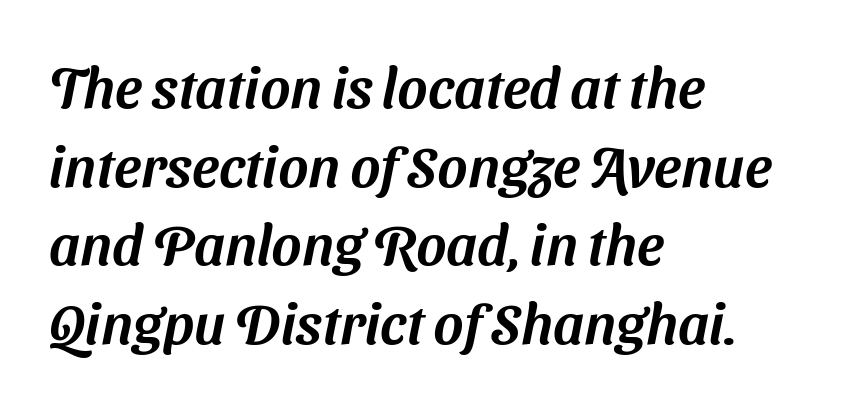
Q: Is the typeface a serif or a sans-serif typeface? A: Sans-serif.
Q: Is the text underlined? A: No.
Q: How is the paragraph aligned? A: Left-aligned.
Q: Is the spacing between letters normal or unusually wide? A: Normal.
Q: Is the spacing between lines tight, normal or loose? A: Normal.
Q: Width (condensed, normal, or wide)? A: Normal.
Q: Stroke contrast? A: Medium.
Q: x-height? A: Medium.
Q: Monospaced? A: No.
